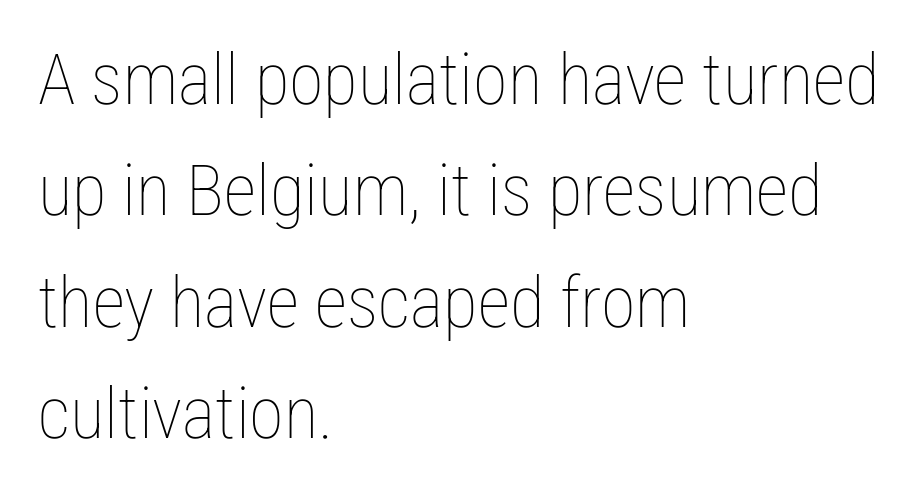
Vertical stems look standard width or narrower in stroke. The paragraph shown leans on its left margin. The space between consecutive lines is moderate. Vertical strokes here are truly vertical. Only glyphs here, with clear space below each row. Caption: standard tracking, unaltered.
